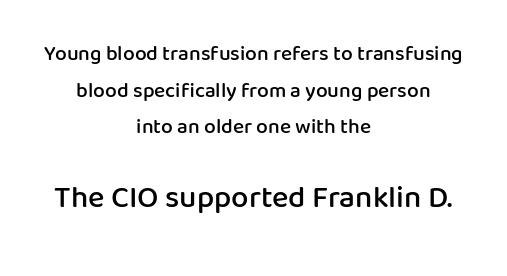
The emphasis by scale lands on block number two, below. Students, note that the glyphs here touch the page at normal intervals. It's the straight-up-and-down kind of type. Descender tails drop into unmarked territory. Letterform terminals end flat and unadorned throughout the passage. Horizontally, the lines are justified to the midpoint only.
